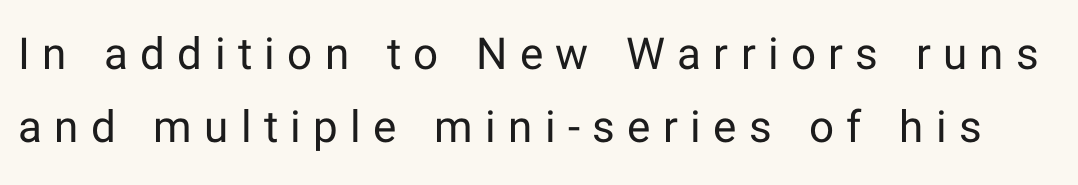
The letters advance in unequal steps, a hallmark of proportional type. Characters remain perfectly vertical along every line. In terms of letterform style, serifs are entirely absent. Words appear elongated and porous because spacing is wide. The designer left line spacing at the default.
